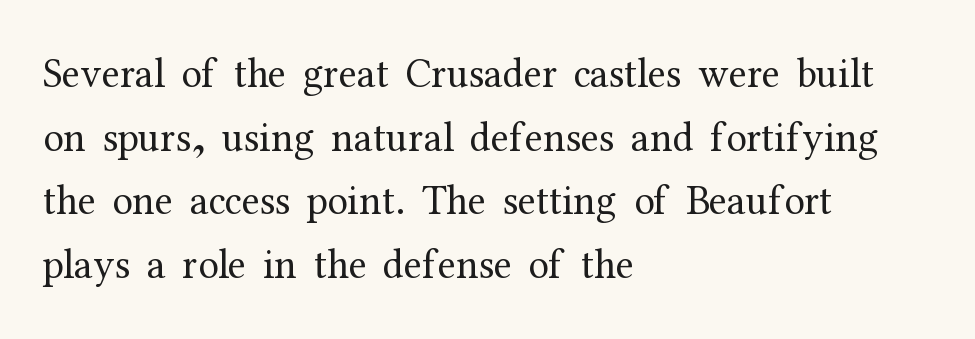
Character widths vary here, with narrow letters taking less room than wide ones. Observe the serifs anchoring each vertical stroke in this sample. A typesetter would call this leading conventional body-copy spacing. Typeset ragged right — the left edge is the straight one.
